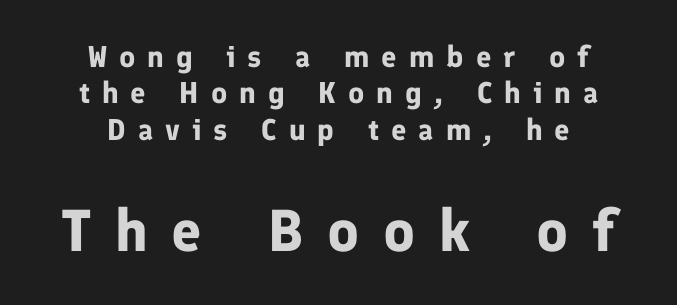
The image shows 59 px bold sans-serif type, upright; set centered, line spacing 1.21x, unusually wide letter spacing (+0.4 em), not underlined; the second (bottom) block is 1.97x larger; low stroke contrast and a medium x-height.
